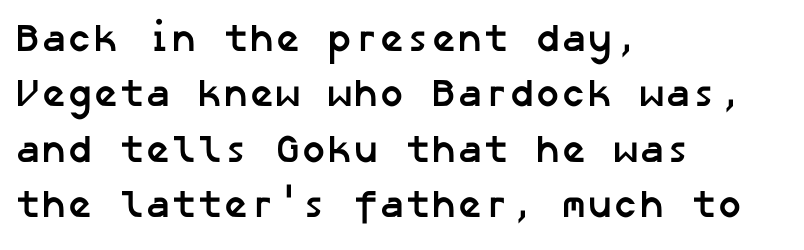
{"serif": "no", "bold": "yes", "weight": "semibold", "width": "normal", "stroke_contrast": "low", "x_height": "medium", "underline": "no", "align": "left", "line_spacing": "normal", "line_spacing_ratio": 1.42, "letter_spacing": "normal", "letter_spacing_em": 0.0, "glyph_px": 39}
